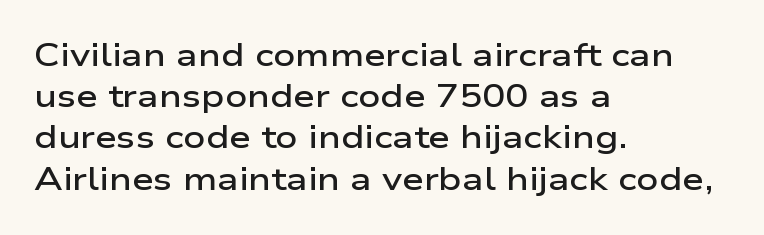
The image shows 31 px semibold, wide sans-serif type, upright; set left-aligned, normal line spacing (1.33x), normal letter spacing, not underlined; low stroke contrast and a medium x-height.
